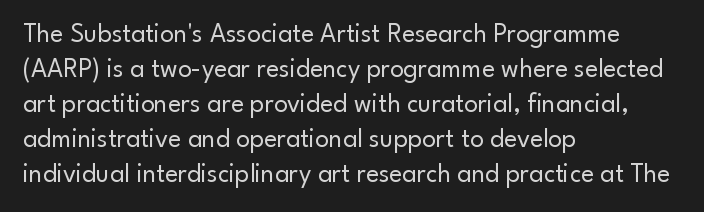
{"italic": "no", "bold": "no", "underline": "no", "align": "left", "line_spacing": "normal", "line_spacing_ratio": 1.3, "letter_spacing": "normal", "letter_spacing_em": 0.0, "glyph_px": 27}
